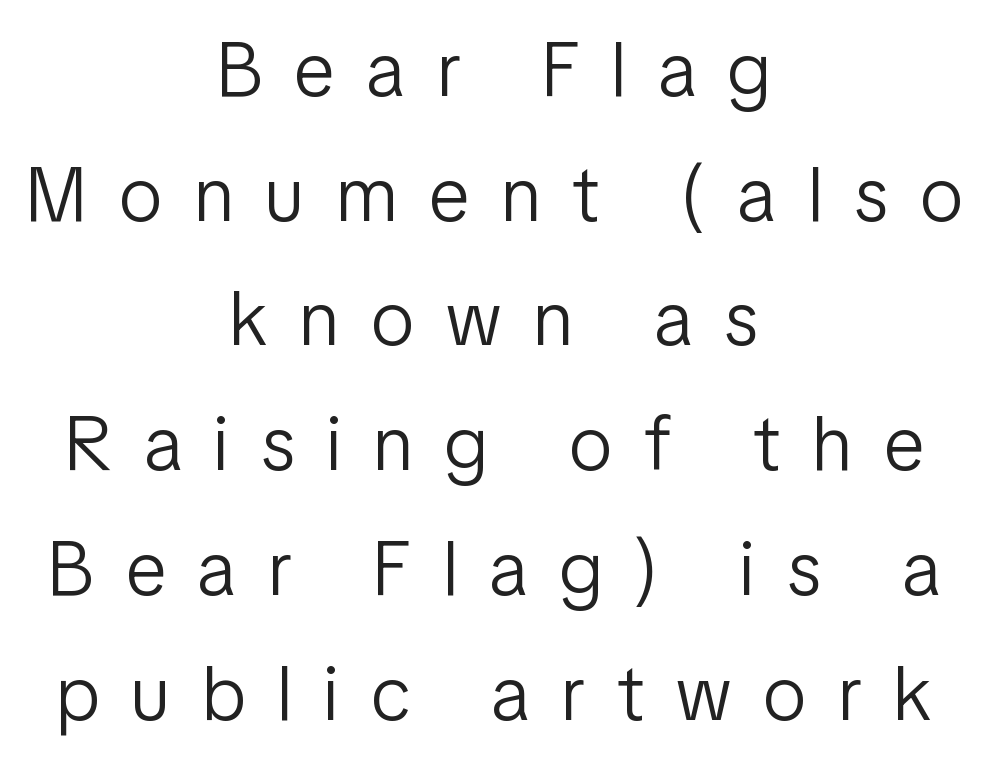
The image shows 77 px light, condensed sans-serif type, upright; set centered, normal line spacing (1.62x), unusually wide letter spacing (+0.42 em), not underlined; low stroke contrast and a medium x-height.
